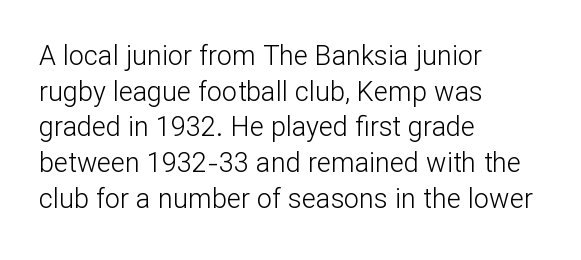
Q: Is the text bold? A: No.
Q: Is the text italic (slanted)? A: No, it is upright.
Q: Is the text underlined? A: No.
Q: How is the paragraph aligned? A: Left-aligned.
Q: Is the spacing between letters normal or unusually wide? A: Normal.
Q: Is the spacing between lines tight, normal or loose? A: Normal.
